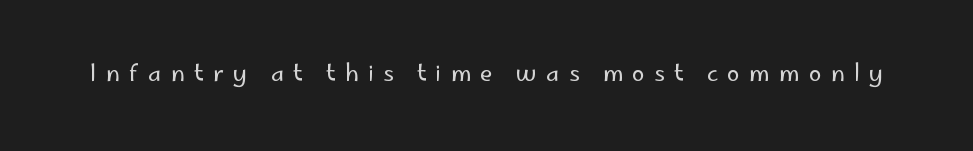
The image shows 23 px text type, upright; set unusually wide letter spacing (+0.4 em), not underlined.
